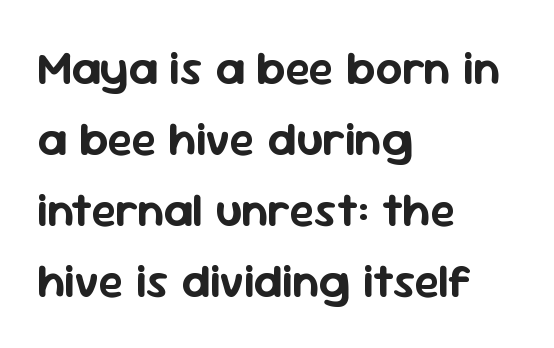
Quick note: not italic, upright. Proportional: the letters do not fall into vertical columns. Caption: standard tracking, unaltered. Rule under the text: the space is simply empty. You can tell from the bare stems that sans-serif type was used. Baseline-to-baseline distance is the conventional proportion of letter height.
